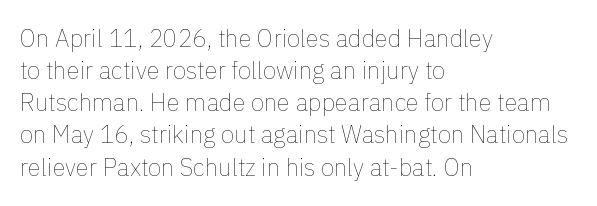
Q: Is the text bold? A: No.
Q: Is the text italic (slanted)? A: No, it is upright.
Q: Is the text underlined? A: No.
Q: How is the paragraph aligned? A: Left-aligned.
Q: Is the spacing between letters normal or unusually wide? A: Normal.
Q: Is the spacing between lines tight, normal or loose? A: Normal.
